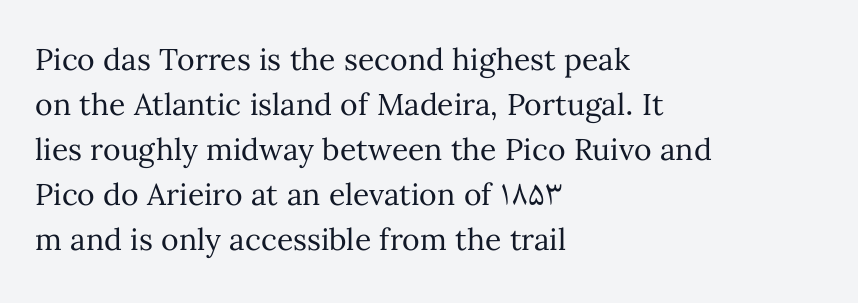
The zone under the glyphs is completely vacant. Is the type heavy? It reads as light-to-regular instead. Posture: vertical. The type is set solid horizontally, with unmodified tracking. Whoever set this chose a conventional vertical rhythm.
